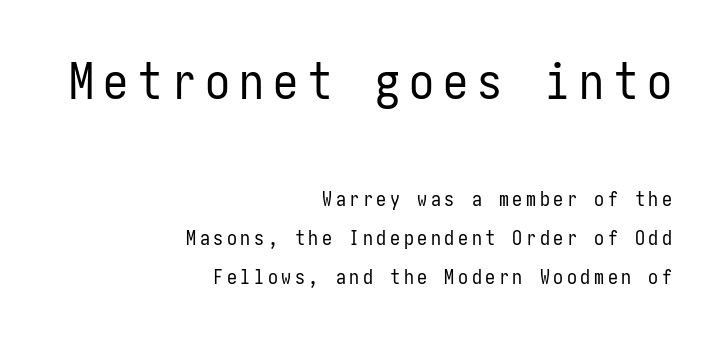
Q: Is the text bold? A: No.
Q: Is the text italic (slanted)? A: No, it is upright.
Q: Is the typeface a serif or a sans-serif typeface? A: Sans-serif.
Q: Is the text underlined? A: No.
Q: How is the paragraph aligned? A: Right-aligned.
Q: Is the spacing between lines tight, normal or loose? A: Loose.
Q: Which block of text is set in a larger size, the first (top) or the second (bottom)? A: The first (top) one.
Q: Width (condensed, normal, or wide)? A: Condensed.
Q: Stroke contrast? A: Low.
Q: x-height? A: Medium.
